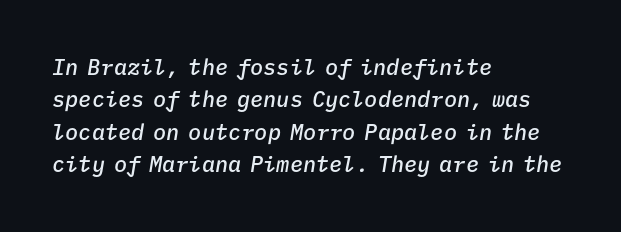
Q: Is the text bold? A: Semi-bold.
Q: Is the text italic (slanted)? A: Yes, it leans right by about 9 degrees.
Q: Is the text underlined? A: No.
Q: How is the paragraph aligned? A: Left-aligned.
Q: Is the spacing between letters normal or unusually wide? A: Normal.
Q: Is the spacing between lines tight, normal or loose? A: Normal.
